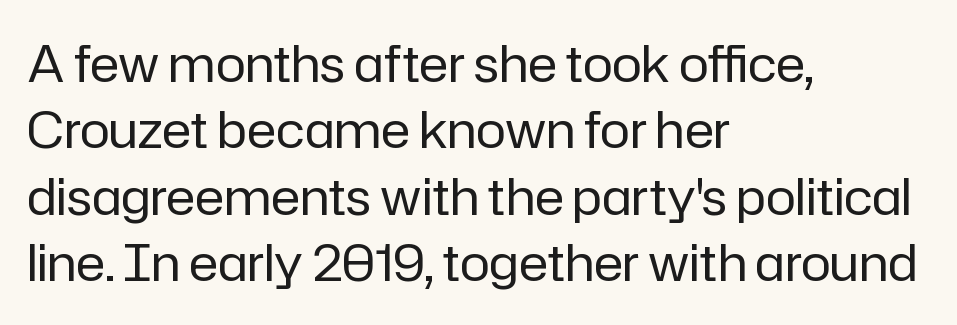
Q: Is the text bold? A: No.
Q: Is the text italic (slanted)? A: No, it is upright.
Q: Is the typeface a serif or a sans-serif typeface? A: Sans-serif.
Q: Is the text underlined? A: No.
Q: How is the paragraph aligned? A: Left-aligned.
Q: Is the spacing between letters normal or unusually wide? A: Normal.
Q: Is the spacing between lines tight, normal or loose? A: Normal.
Q: Width (condensed, normal, or wide)? A: Normal.
Q: Stroke contrast? A: Low.
Q: x-height? A: Medium.
Q: Monospaced? A: No.
